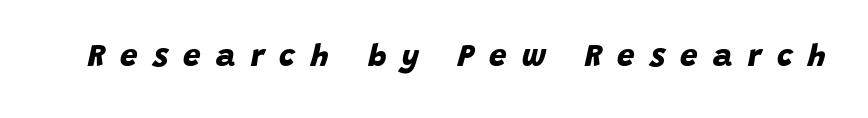
The image shows 31 px bold sans-serif type; set unusually wide letter spacing (+0.49 em), not underlined; low stroke contrast and a large x-height.
